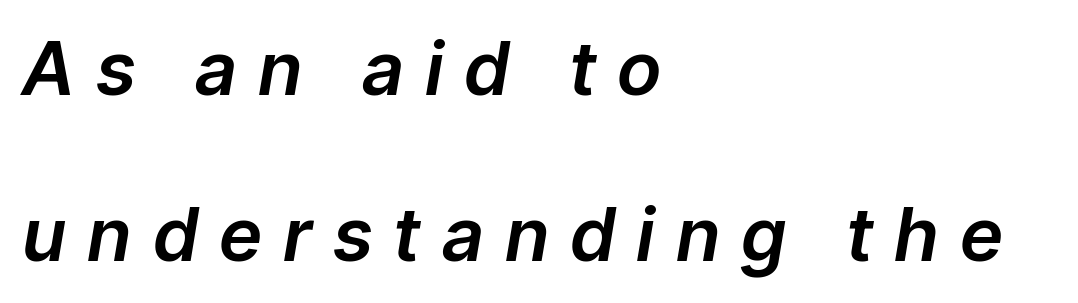
The image shows 74 px text type, italic (leaning right); set left-aligned, loose line spacing (2.25x), unusually wide letter spacing (+0.31 em), not underlined; low stroke contrast and a medium x-height.
